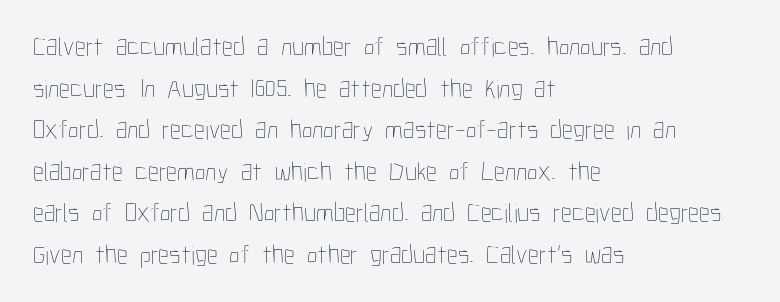
This sample uses an upright cut, with every glyph sitting square on the baseline. Lines of text with bare space underneath. The setting favours the left margin, as ordinary paragraphs usually do. Leading: standard. The typesetting does not lean heavy: it is not bold. You could call the tracking neutral — neither tight nor loose.
